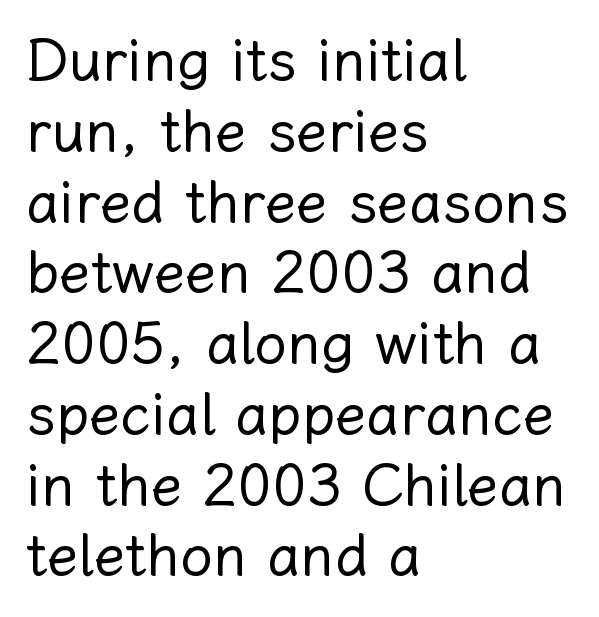
{"italic": "no", "bold": "no", "weight": "regular", "width": "normal", "stroke_contrast": "low", "x_height": "medium", "monospaced": "no", "underline": "no", "align": "left", "line_spacing_ratio": 1.22, "letter_spacing": "normal", "letter_spacing_em": 0.0, "glyph_px": 58}
